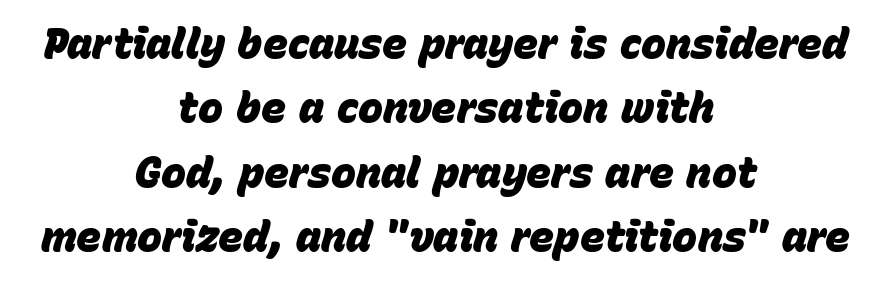
The image shows 42 px heavy type, italic (leaning right); set centered, normal line spacing (1.53x), normal letter spacing, not underlined; low stroke contrast and a large x-height.
